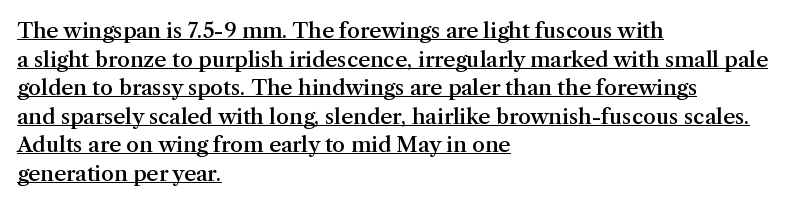
How heavy is the stroke? Medium-heavy — a semibold, shy of bold. This sample uses plain, unmodified letter spacing. Alignment: flush left. Students, observe the line beneath the letters — that is underlining. Is there much room between lines? A standard amount, neither cramped nor airy.
